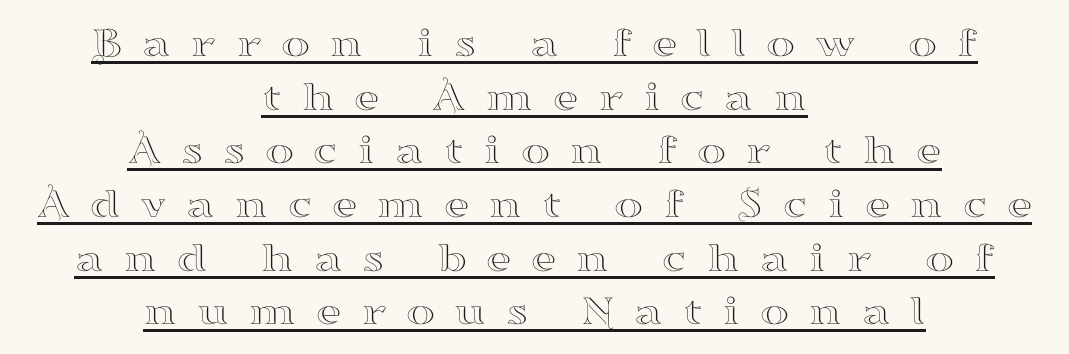
Q: Is the text italic (slanted)? A: No, it is upright.
Q: Is the typeface a serif or a sans-serif typeface? A: Serif.
Q: Is the text underlined? A: Yes.
Q: How is the paragraph aligned? A: Centered.
Q: Is the spacing between letters normal or unusually wide? A: Unusually wide.
Q: Width (condensed, normal, or wide)? A: Wide.
Q: Stroke contrast? A: High.
Q: x-height? A: Small.
Q: Monospaced? A: No.
